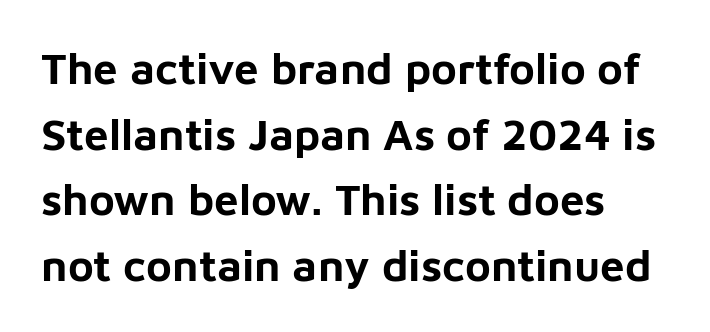
Typesetter's note: full bold, strokes at maximum text heaviness. One glance says typical: line gaps are just what's usual. The baseline area is clear. Font category for this specimen: sans-serif. Standard letterfit; no display-style spreading of the glyphs.
